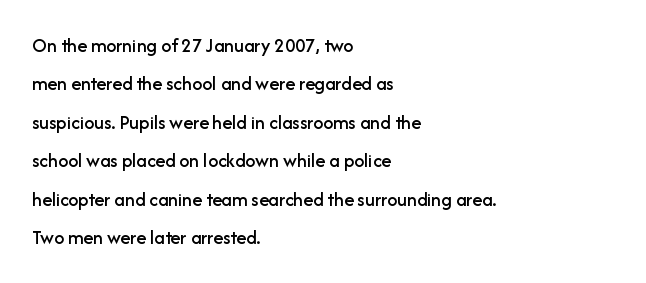
No word sits above an underline. Letter spacing: default. Style check: upright. Interline gaps are noticeably wide in this sample. Does the copy run flush right? No — it runs flush left.
